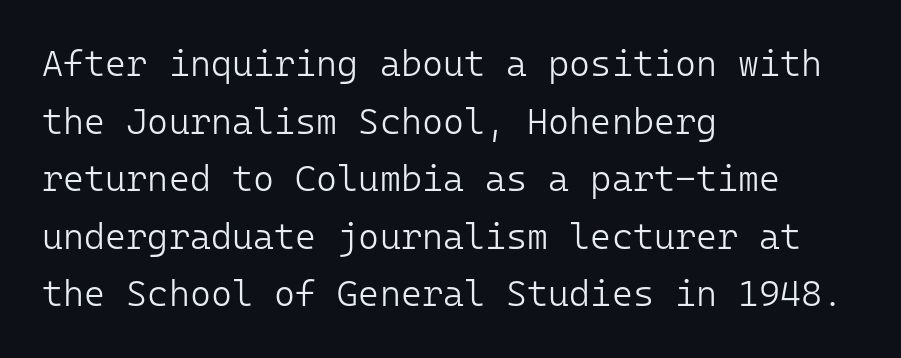
The type family on display is of the sans-serif kind. One glance says typical: line gaps are just what's usual. These glyphs show unthickened strokes, regular width or finer. The rag falls on the right side of this text block. Posture: vertical. Every character here occupies the same horizontal width, giving the sample a typewriter-like rhythm.
